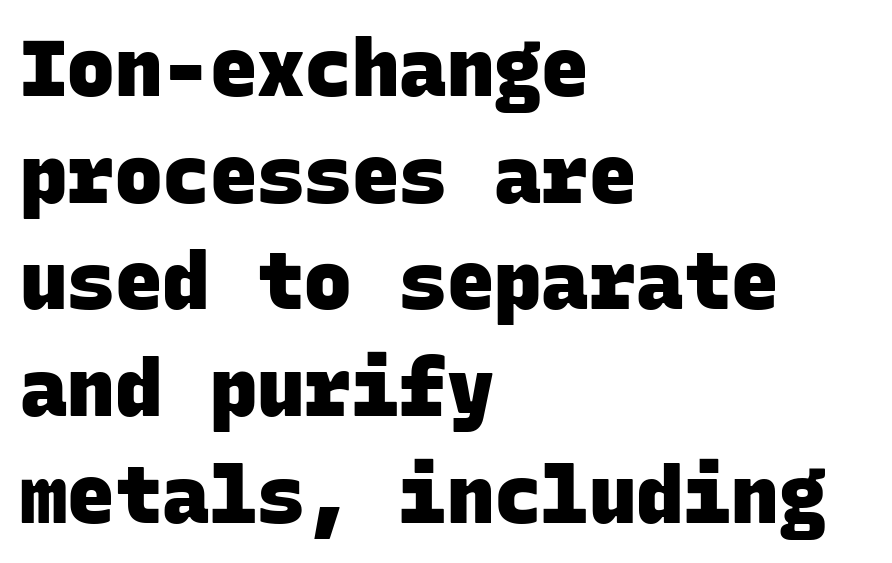
The image shows 79 px heavy sans-serif type, monospaced; set left-aligned, normal line spacing (1.35x), normal letter spacing, not underlined; low stroke contrast and a large x-height.
